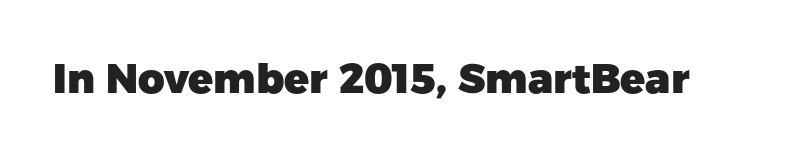
Is this a fixed-width face? No — the glyphs have proportional, varying widths. The type sits square on the baseline with zero lean. Nope, no serifs anywhere on these letters. Observe the ordinary spacing: letters are neighbours, not strangers. The area under the type is left untouched.
